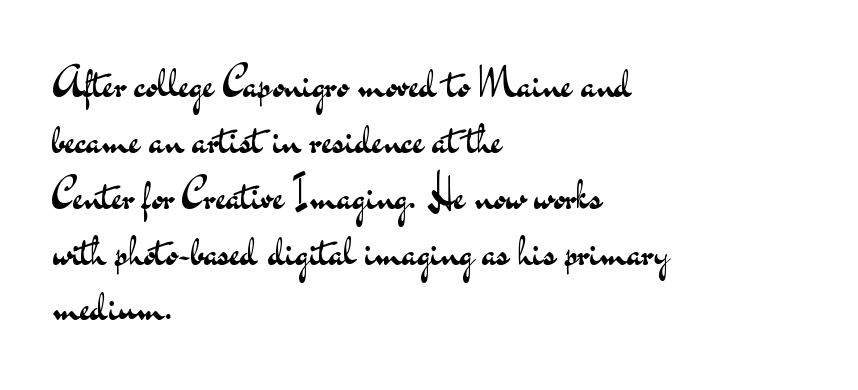
Q: Is the text bold? A: No.
Q: Is the text italic (slanted)? A: Yes.
Q: Is the typeface a serif or a sans-serif typeface? A: Sans-serif.
Q: Is the text underlined? A: No.
Q: How is the paragraph aligned? A: Left-aligned.
Q: Is the spacing between letters normal or unusually wide? A: Normal.
Q: Is the spacing between lines tight, normal or loose? A: Normal.
Q: Width (condensed, normal, or wide)? A: Wide.
Q: Stroke contrast? A: Medium.
Q: x-height? A: Small.
Q: Monospaced? A: No.
